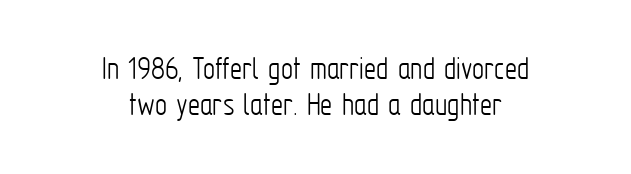
Beneath every word, the page is bare. Posture: straight, roman, zero tilt. Each letter keeps its own natural width here, so spacing adapts to shape. The typesetting does not lean heavy: it is not bold.
